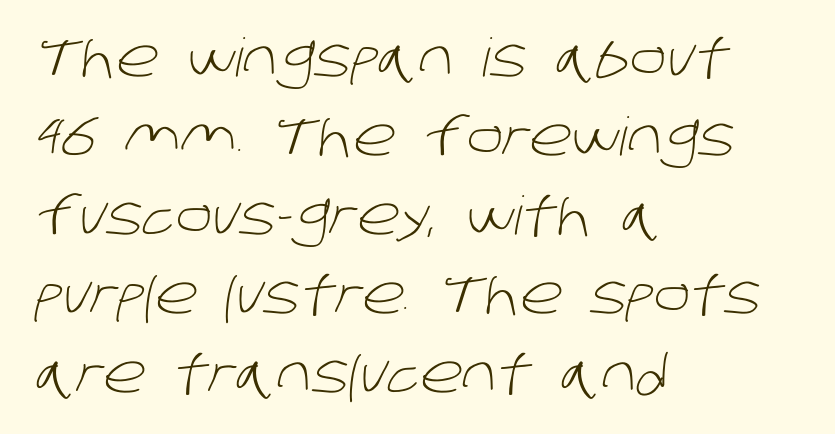
{"serif": "no", "bold": "no", "weight": "light", "width": "normal", "stroke_contrast": "low", "x_height": "large", "monospaced": "no", "underline": "no", "align": "left", "line_spacing": "normal", "line_spacing_ratio": 1.49, "letter_spacing": "normal", "letter_spacing_em": 0.0, "glyph_px": 53}
